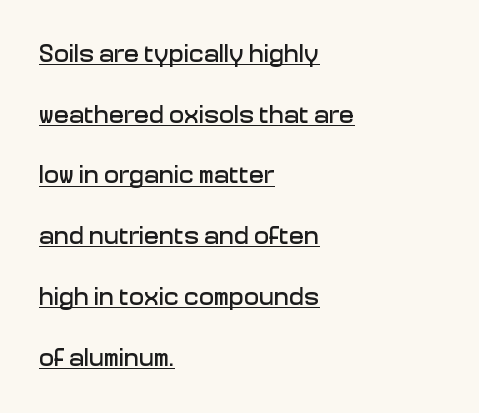
Regarding leading, the lines here are spaced well apart. Notice how a bar underscores the lettering throughout. Words appear dense and cohesive because spacing is normal. The typography opts for an upright posture over an oblique one. Each line starts at the same left margin while the right side varies.
